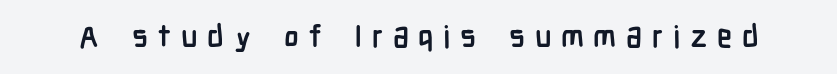
On the weight axis this lands at bold, roughly 700. Varying glyph widths throughout — classic text-font behaviour. Check under the words: just untouched page. Notice how the stems are strictly vertical — no italics here. Examine the stroke ends and you'll find no serifs. Short note: letters widely spaced.
